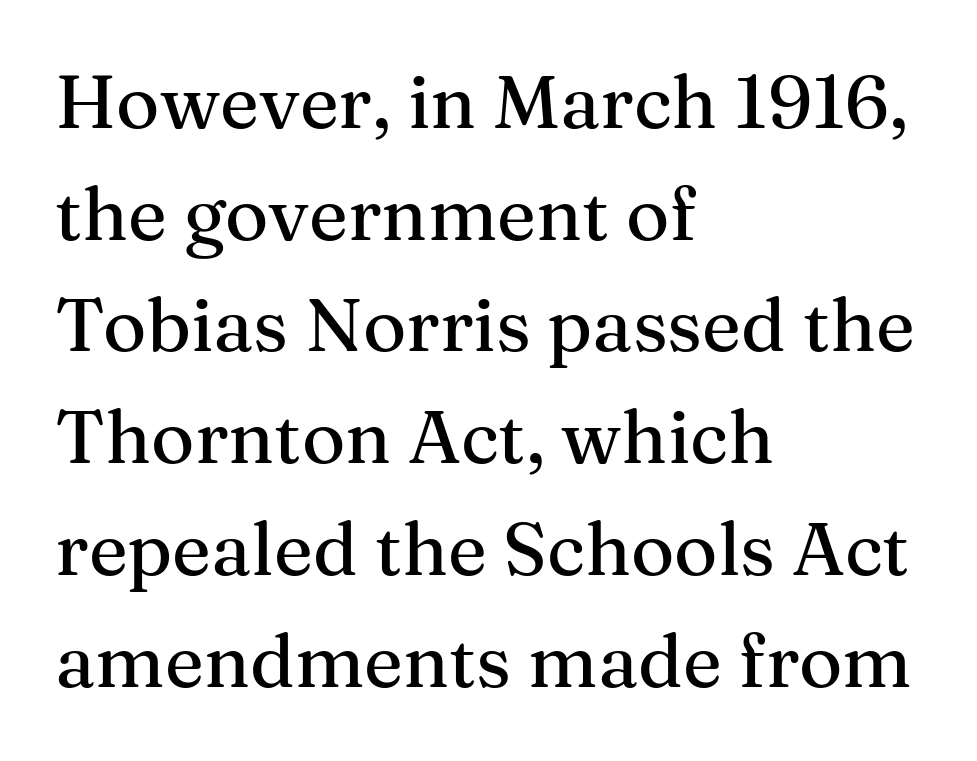
{"serif": "yes", "italic": "no", "width": "normal", "stroke_contrast": "medium", "x_height": "medium", "monospaced": "no", "underline": "no", "align": "left", "line_spacing": "normal", "line_spacing_ratio": 1.51, "letter_spacing": "normal", "letter_spacing_em": 0.0, "glyph_px": 74}
